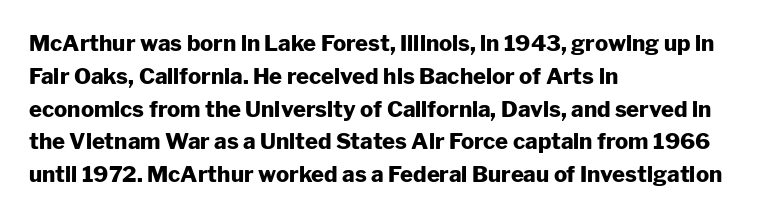
The image shows 22 px bold type, upright; set left-aligned, normal line spacing (1.49x), normal letter spacing, not underlined.
